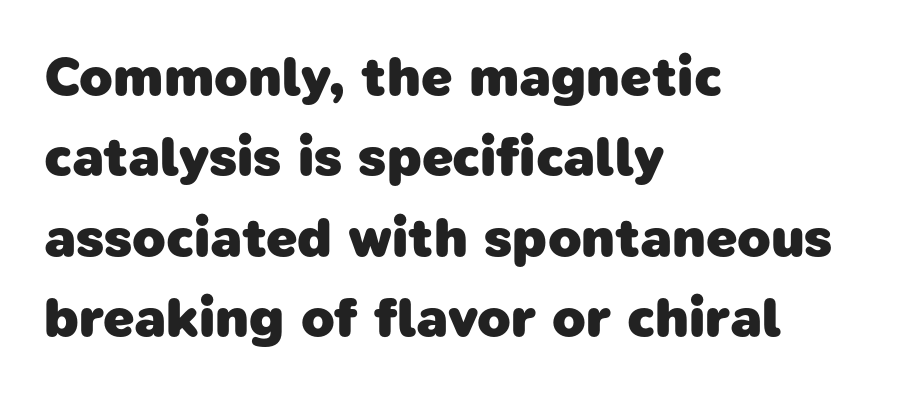
The rendering anchors every line to the left-hand side. The strokes are fattened all the way to bold. The space between consecutive lines is moderate. Students, note that the glyphs here touch the page at normal intervals. Descender tails drop into unmarked territory. The designer went with a sans here, leaving each stem footless.
